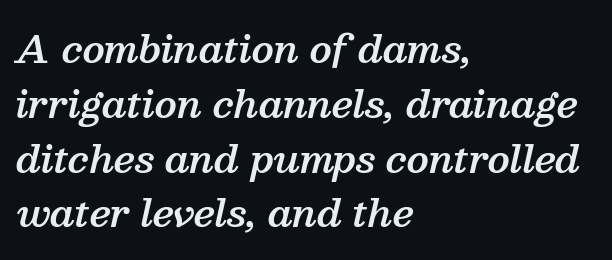
{"serif": "yes", "italic": "yes", "lean": "right", "slant_degrees": 13, "bold": "semi", "weight": "semibold", "width": "normal", "stroke_contrast": "medium", "x_height": "medium", "monospaced": "no", "underline": "no", "align": "left", "line_spacing": "normal", "line_spacing_ratio": 1.48, "letter_spacing": "normal", "letter_spacing_em": 0.0, "glyph_px": 37}
